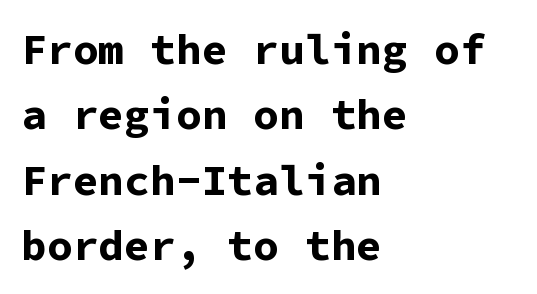
The image shows 43 px bold sans-serif type, upright, monospaced; set left-aligned, normal line spacing (1.52x), normal letter spacing, not underlined; low stroke contrast and a medium x-height.
